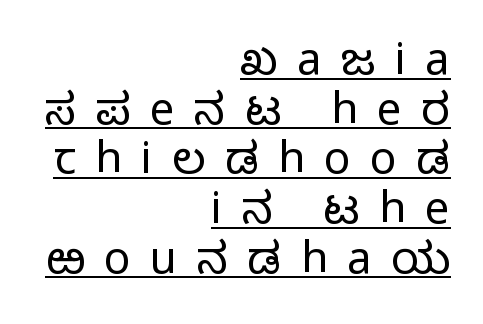
Observe the absence of serifs on each vertical stroke in this sample. These lines have a slow, spaced-out rhythm from letter to letter. Caption: lettering with a line underneath. Layout note: lines flush right. Do the characters align in a grid? No, the font is proportional.
